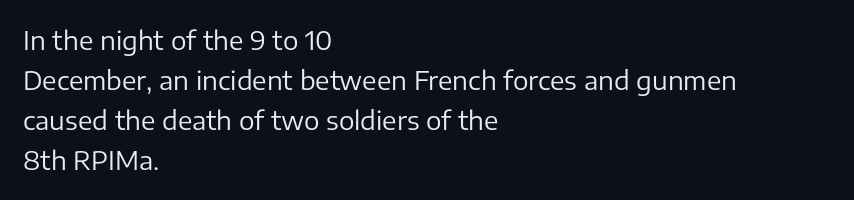
Descender tails drop into unmarked territory. Stroke mass is kept to a normal reading level or below. Default kerning and tracking; the words read as compact shapes. Teacher's note: observe the even left margin — that is flush-left alignment.
